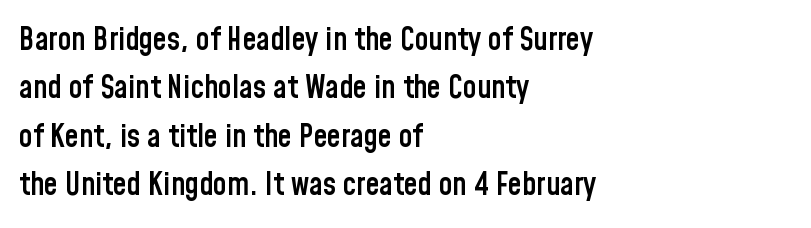
Q: Is the text bold? A: Semi-bold.
Q: Is the text italic (slanted)? A: No, it is upright.
Q: Is the typeface a serif or a sans-serif typeface? A: Sans-serif.
Q: Is the text underlined? A: No.
Q: How is the paragraph aligned? A: Left-aligned.
Q: Is the spacing between letters normal or unusually wide? A: Normal.
Q: Is the spacing between lines tight, normal or loose? A: Normal.
Q: Width (condensed, normal, or wide)? A: Condensed.
Q: Stroke contrast? A: Low.
Q: x-height? A: Medium.
Q: Monospaced? A: No.
